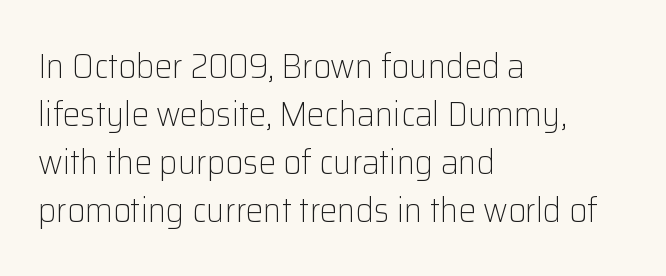
Q: Is the text bold? A: No.
Q: Is the text italic (slanted)? A: No, it is upright.
Q: Is the typeface a serif or a sans-serif typeface? A: Sans-serif.
Q: Is the text underlined? A: No.
Q: How is the paragraph aligned? A: Left-aligned.
Q: Is the spacing between letters normal or unusually wide? A: Normal.
Q: Is the spacing between lines tight, normal or loose? A: Normal.
Q: Width (condensed, normal, or wide)? A: Normal.
Q: Stroke contrast? A: Low.
Q: x-height? A: Medium.
Q: Monospaced? A: No.
